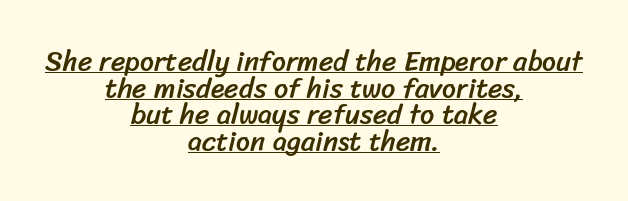
The image shows 28 px sans-serif type; set centered, tight line spacing (0.95x), normal letter spacing, underlined; low stroke contrast and a medium x-height.
